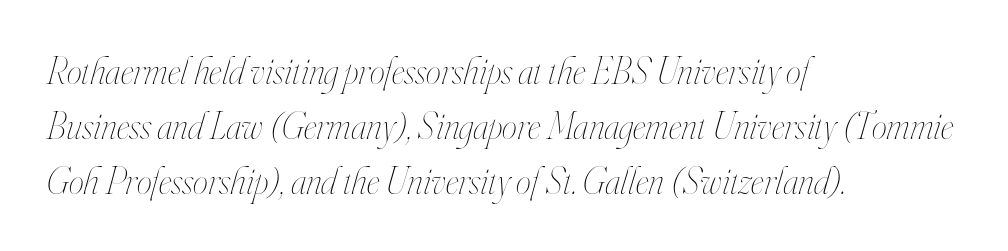
The image shows 38 px thin, condensed type, italic (leaning right); set left-aligned, normal line spacing (1.45x), normal letter spacing, not underlined; high stroke contrast and a small x-height.
